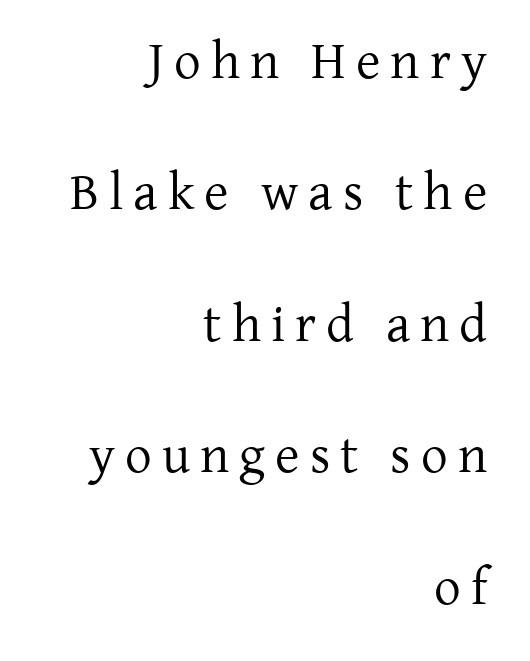
Q: Is the text bold? A: No.
Q: Is the text italic (slanted)? A: No, it is upright.
Q: Is the typeface a serif or a sans-serif typeface? A: Serif.
Q: Is the text underlined? A: No.
Q: How is the paragraph aligned? A: Right-aligned.
Q: Is the spacing between lines tight, normal or loose? A: Loose.
Q: Width (condensed, normal, or wide)? A: Normal.
Q: Stroke contrast? A: Low.
Q: x-height? A: Medium.
Q: Monospaced? A: No.
